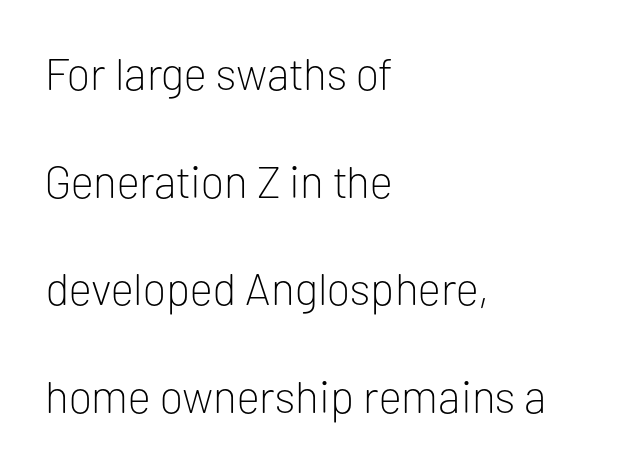
No extra ink here — the face is not bold. A typesetter would mark this as roman, not italic. Looks like regular typesetting: each glyph gets only the width it needs. The glyphs in this specimen are sans serif. One-word summary of the alignment: left. The gaps between neighbouring characters are ordinary and unremarkable.
